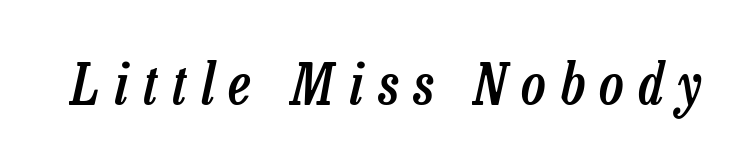
Q: Is the text bold? A: Semi-bold.
Q: Is the text italic (slanted)? A: Yes, it leans right by about 13 degrees.
Q: Is the text underlined? A: No.
Q: Is the spacing between letters normal or unusually wide? A: Unusually wide.
Q: Width (condensed, normal, or wide)? A: Condensed.
Q: Stroke contrast? A: Low.
Q: x-height? A: Medium.
Q: Monospaced? A: No.
